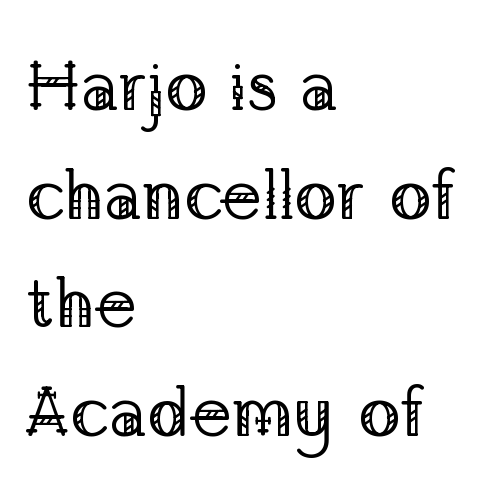
Q: Is the text bold? A: No.
Q: Is the text italic (slanted)? A: No, it is upright.
Q: Is the typeface a serif or a sans-serif typeface? A: Serif.
Q: Is the text underlined? A: No.
Q: How is the paragraph aligned? A: Left-aligned.
Q: Is the spacing between letters normal or unusually wide? A: Normal.
Q: Is the spacing between lines tight, normal or loose? A: Normal.
Q: Width (condensed, normal, or wide)? A: Normal.
Q: Stroke contrast? A: Low.
Q: x-height? A: Medium.
Q: Monospaced? A: No.
